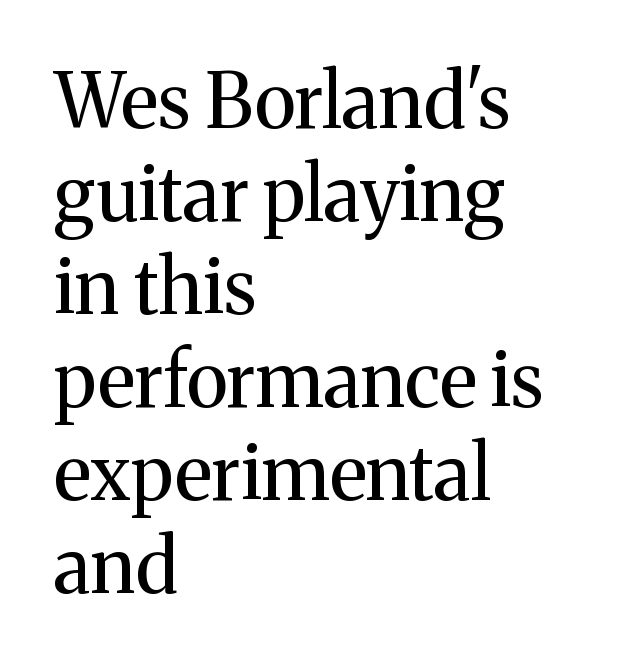
Typeset ragged right — the left edge is the straight one. The passage shown is not underscored anywhere. Here the glyphs are tracked normally, forming tight word shapes. Italic? Not at all — the glyphs are vertical. The cut favours lightness, reaching ordinary text weight at its darkest. Each letter's strokes conclude with small projecting serifs.
